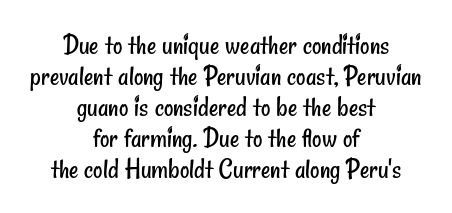
The image shows 29 px regular-weight, condensed sans-serif type; set centered, tight line spacing (1.07x), normal letter spacing, not underlined; low stroke contrast and a small x-height.
